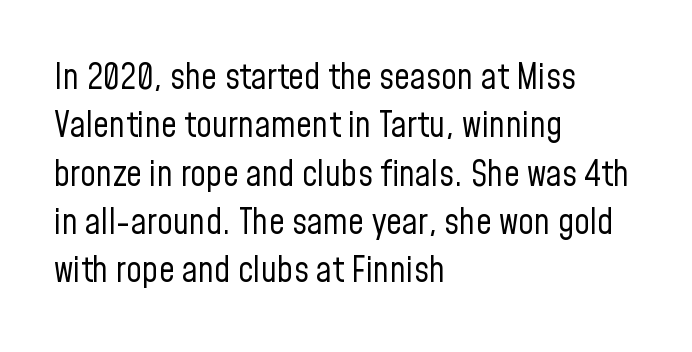
Q: Is the text bold? A: No.
Q: Is the text italic (slanted)? A: No, it is upright.
Q: Is the typeface a serif or a sans-serif typeface? A: Sans-serif.
Q: Is the text underlined? A: No.
Q: How is the paragraph aligned? A: Left-aligned.
Q: Is the spacing between letters normal or unusually wide? A: Normal.
Q: Is the spacing between lines tight, normal or loose? A: Normal.
Q: Width (condensed, normal, or wide)? A: Condensed.
Q: Stroke contrast? A: Low.
Q: x-height? A: Medium.
Q: Monospaced? A: No.
